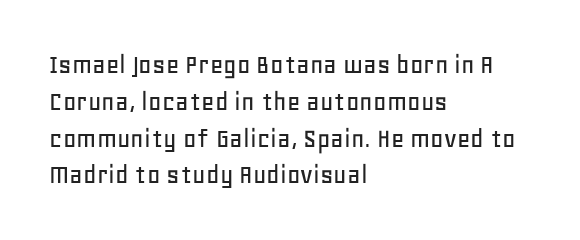
Q: Is the text italic (slanted)? A: No, it is upright.
Q: Is the typeface a serif or a sans-serif typeface? A: Sans-serif.
Q: Is the text underlined? A: No.
Q: How is the paragraph aligned? A: Left-aligned.
Q: Is the spacing between letters normal or unusually wide? A: Normal.
Q: Is the spacing between lines tight, normal or loose? A: Normal.
Q: Width (condensed, normal, or wide)? A: Normal.
Q: Stroke contrast? A: Low.
Q: x-height? A: Large.
Q: Monospaced? A: No.
